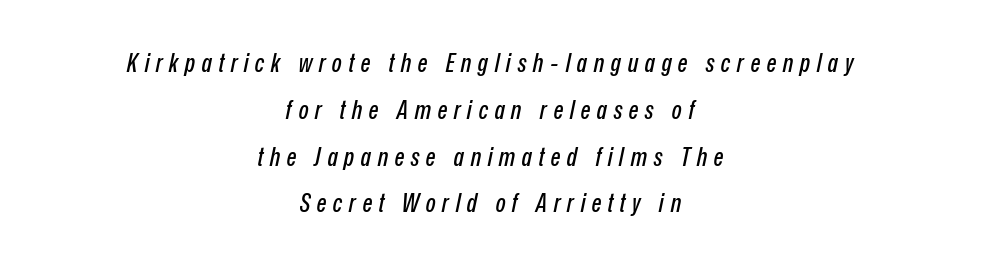
Q: Is the text italic (slanted)? A: Yes, it leans right by about 12 degrees.
Q: Is the text underlined? A: No.
Q: How is the paragraph aligned? A: Centered.
Q: Is the spacing between letters normal or unusually wide? A: Unusually wide.
